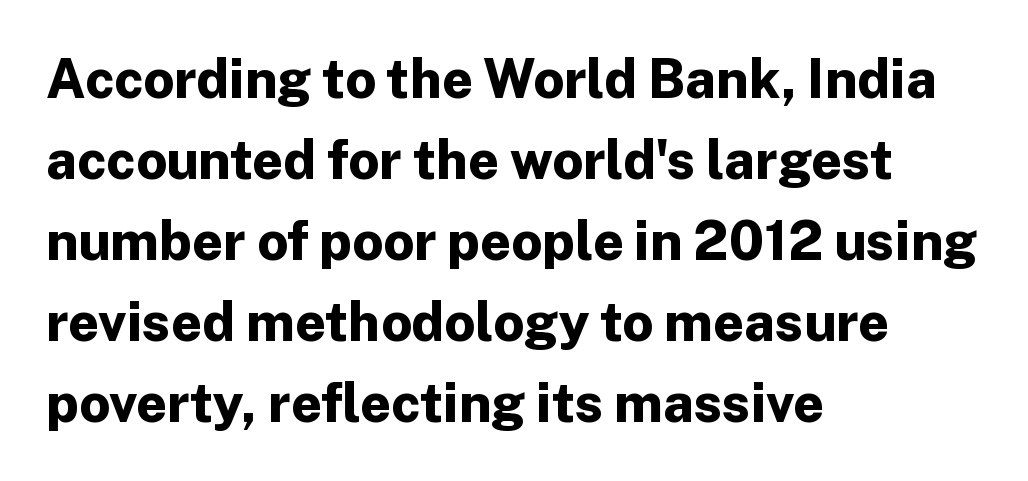
A sans-serif font was chosen for this passage. Does the leading feel generous? No, just average. A student would call this left alignment; a typographer would say flush left, rag right. Heavy-handed strokes throughout: this text is bold. Varying glyph widths throughout — classic text-font behaviour.
